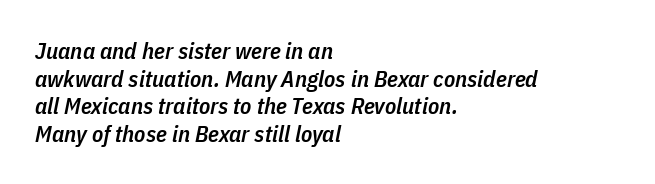
Q: Is the text bold? A: Semi-bold.
Q: Is the text italic (slanted)? A: Yes, it leans right by about 11 degrees.
Q: Is the text underlined? A: No.
Q: How is the paragraph aligned? A: Left-aligned.
Q: Is the spacing between letters normal or unusually wide? A: Normal.
